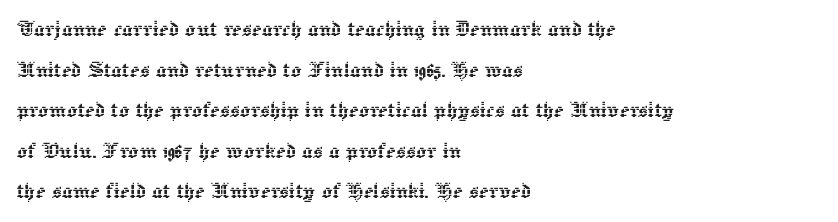
Q: Is the text italic (slanted)? A: No, it is upright.
Q: Is the text underlined? A: No.
Q: How is the paragraph aligned? A: Left-aligned.
Q: Is the spacing between letters normal or unusually wide? A: Normal.
Q: Is the spacing between lines tight, normal or loose? A: Normal.
